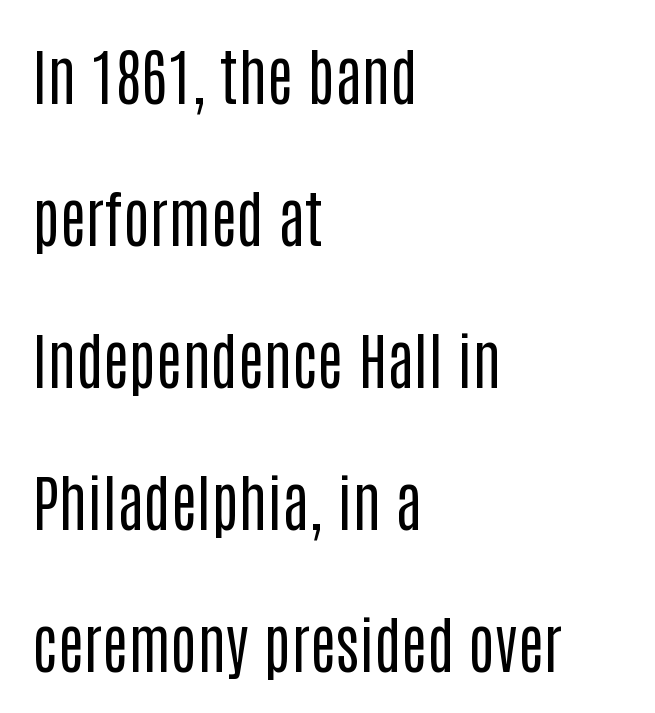
{"serif": "no", "italic": "no", "bold": "no", "weight": "regular", "width": "condensed", "stroke_contrast": "low", "x_height": "large", "monospaced": "no", "underline": "no", "align": "left", "line_spacing": "loose", "line_spacing_ratio": 2.29, "letter_spacing": "normal", "letter_spacing_em": 0.0, "glyph_px": 62}
